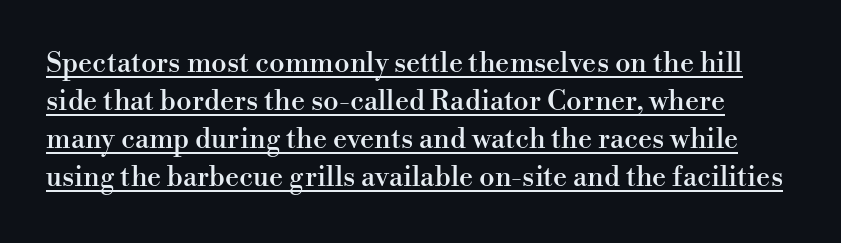
{"serif": "yes", "italic": "no", "width": "normal", "stroke_contrast": "high", "x_height": "small", "monospaced": "no", "underline": "yes", "line_spacing": "normal", "line_spacing_ratio": 1.36, "letter_spacing": "normal", "letter_spacing_em": 0.0, "glyph_px": 28}
